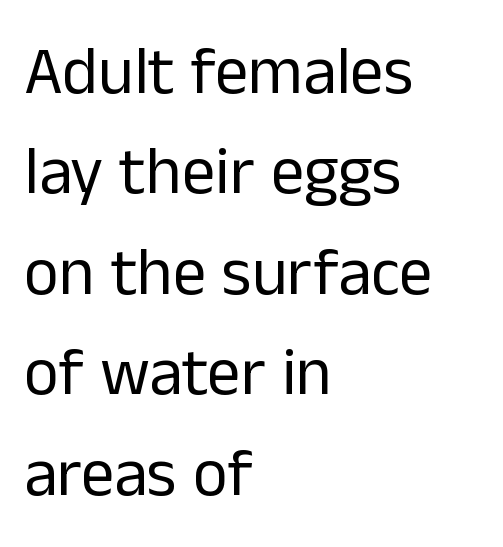
Examine the stroke ends and you'll find no serifs. Compared with a typical body face, this is equally light or lighter still. Is this a fixed-width face? No — the glyphs have proportional, varying widths. The rag falls on the right side of this text block.
